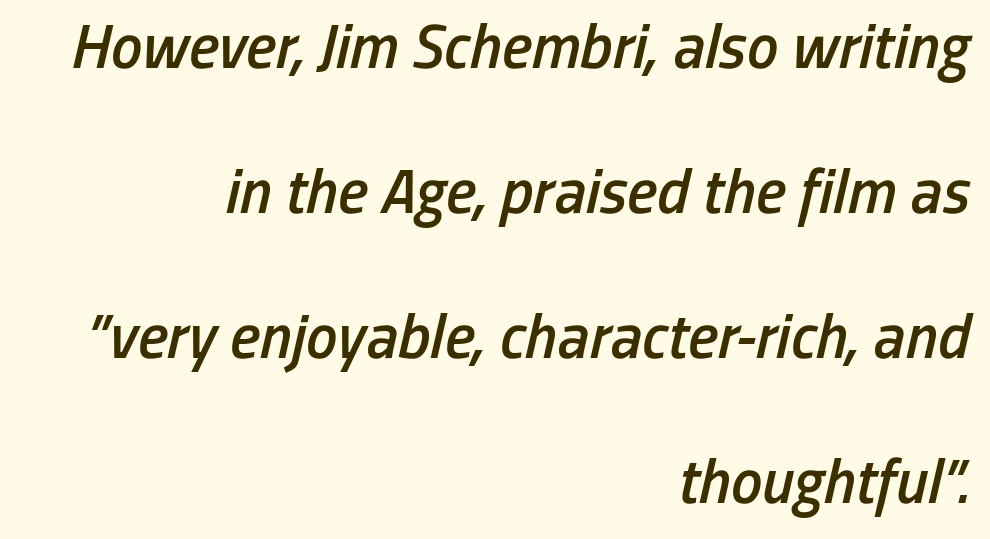
These lines stand farther apart than default settings would place them. These lines are rendered in a variable-pitch font. Characters are canted at an angle relative to the baseline's perpendicular. Notice the strokes are somewhat thickened but not fully heavy: this is a semibold. The line texture is even and compact thanks to regular tracking.
